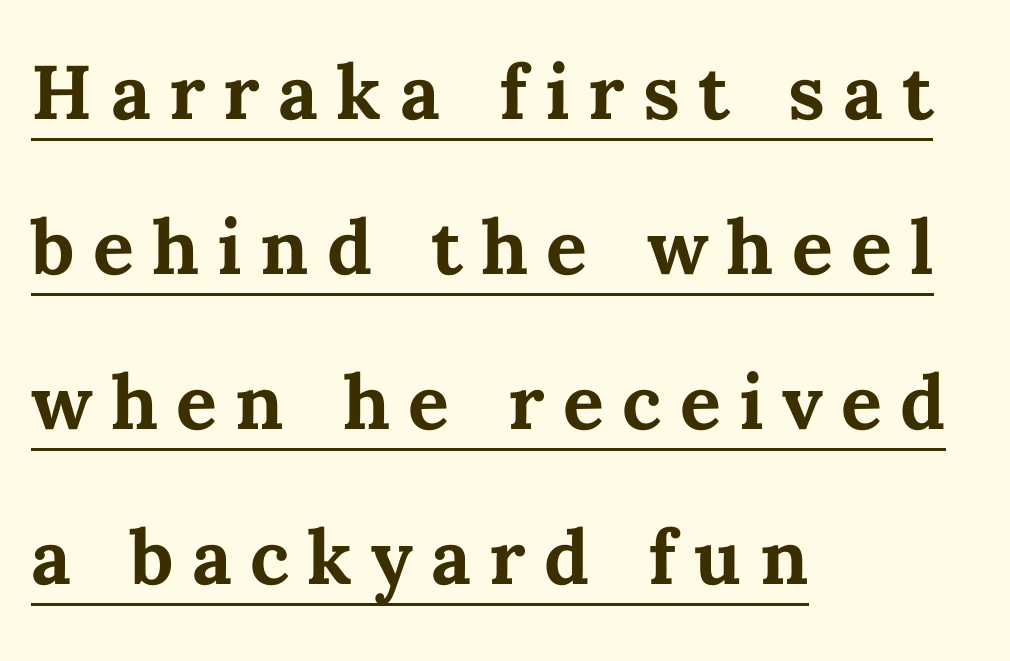
The lettering is marked with a stroke running underneath it. The vertical gap from one line to the next is large. Characters remain perfectly vertical along every line. These lines stack with their left ends in a neat column.
